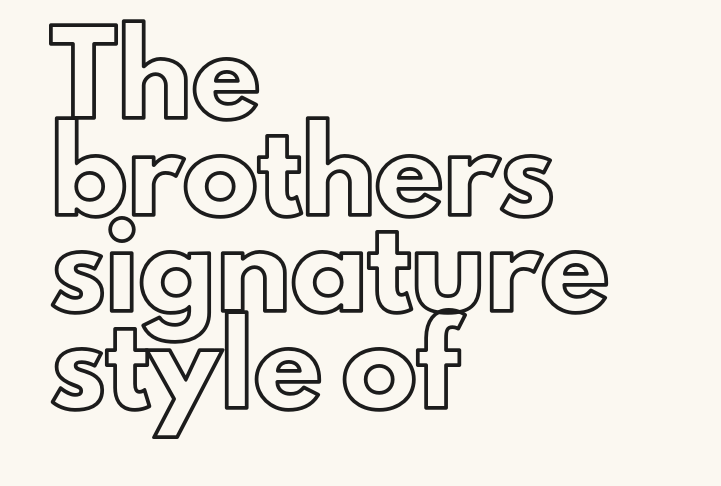
The image shows 75 px text type, upright; set left-aligned, normal line spacing (1.29x), normal letter spacing, not underlined; a small x-height.
